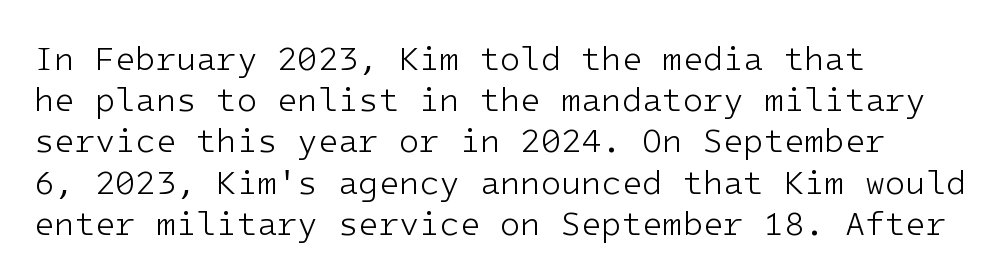
The image shows 33 px light sans-serif type, upright, monospaced; set left-aligned, normal line spacing (1.25x), normal letter spacing, not underlined; low stroke contrast and a medium x-height.
